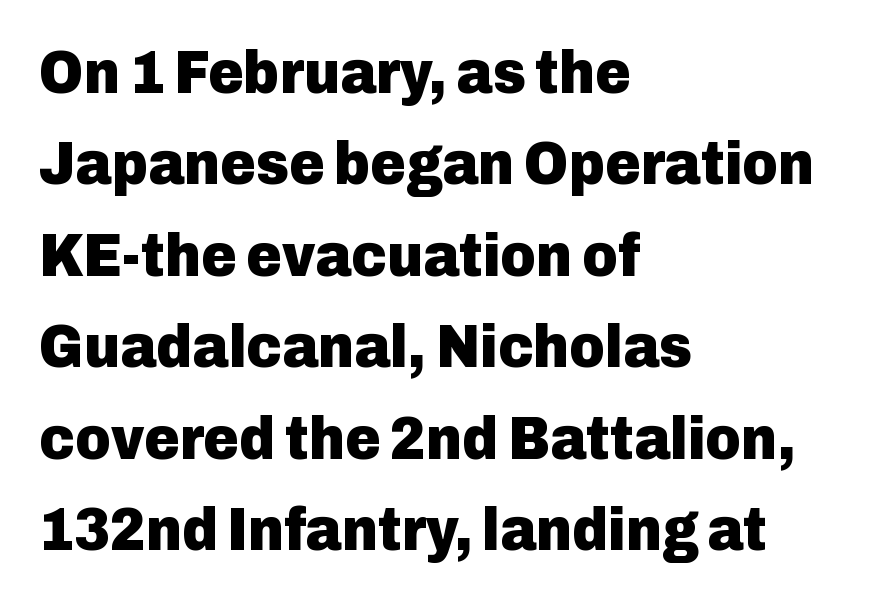
Q: Is the text bold? A: Yes.
Q: Is the text italic (slanted)? A: No, it is upright.
Q: Is the typeface a serif or a sans-serif typeface? A: Sans-serif.
Q: Is the text underlined? A: No.
Q: How is the paragraph aligned? A: Left-aligned.
Q: Is the spacing between letters normal or unusually wide? A: Normal.
Q: Is the spacing between lines tight, normal or loose? A: Normal.
Q: Width (condensed, normal, or wide)? A: Normal.
Q: Stroke contrast? A: Low.
Q: x-height? A: Medium.
Q: Monospaced? A: No.
